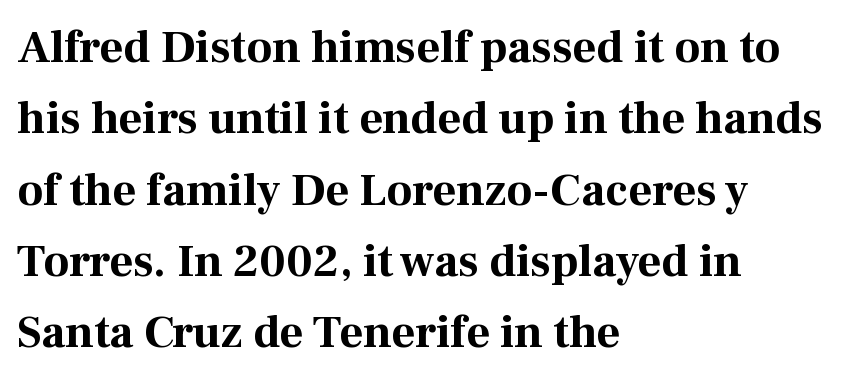
{"serif": "yes", "italic": "no", "bold": "yes", "weight": "bold", "width": "normal", "stroke_contrast": "medium", "x_height": "medium", "monospaced": "no", "underline": "no", "align": "left", "line_spacing": "normal", "line_spacing_ratio": 1.55, "letter_spacing": "normal", "letter_spacing_em": 0.0, "glyph_px": 46}
